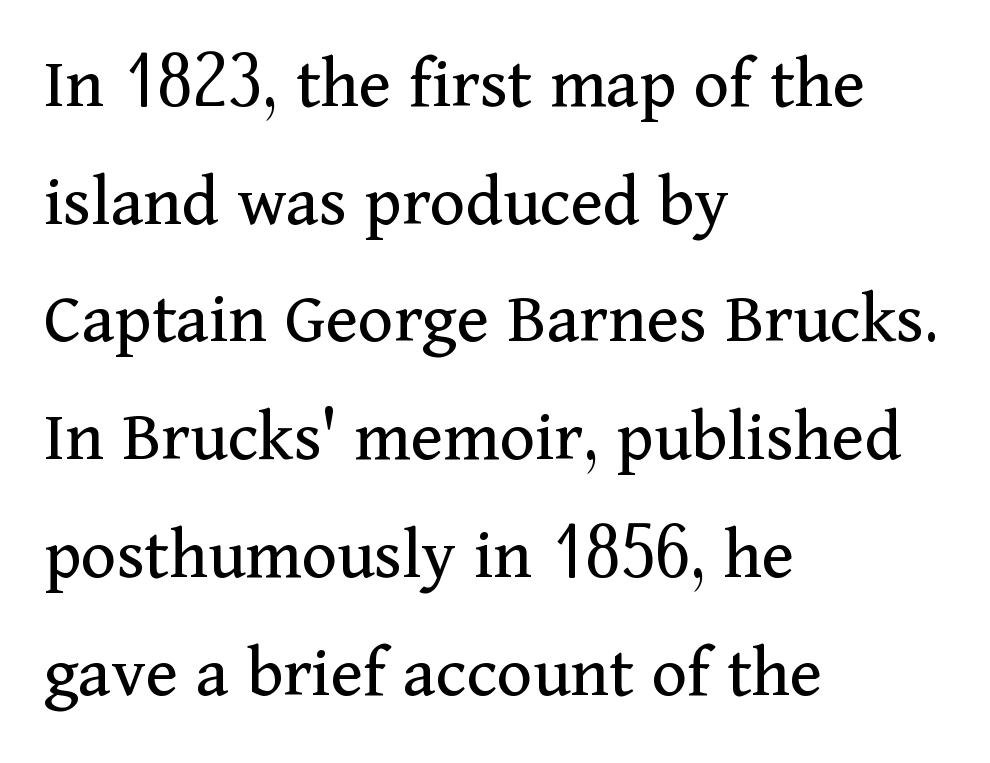
Successive baselines arrive at the customary interval. These lines stack with their left ends in a neat column. The font is comparable to plain body text, perhaps lighter. Spacing verdict: proportional, widths tailored to each character. The foot of each line stays bare and open.
